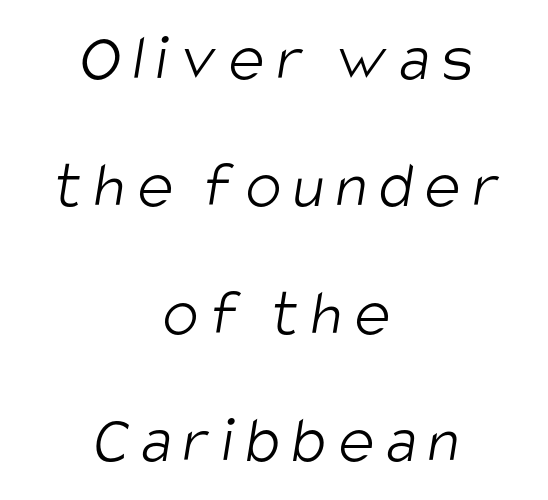
Q: Is the text bold? A: No.
Q: Is the typeface a serif or a sans-serif typeface? A: Sans-serif.
Q: Is the text underlined? A: No.
Q: How is the paragraph aligned? A: Centered.
Q: Is the spacing between lines tight, normal or loose? A: Loose.
Q: Width (condensed, normal, or wide)? A: Condensed.
Q: Stroke contrast? A: Low.
Q: x-height? A: Large.
Q: Monospaced? A: No.
